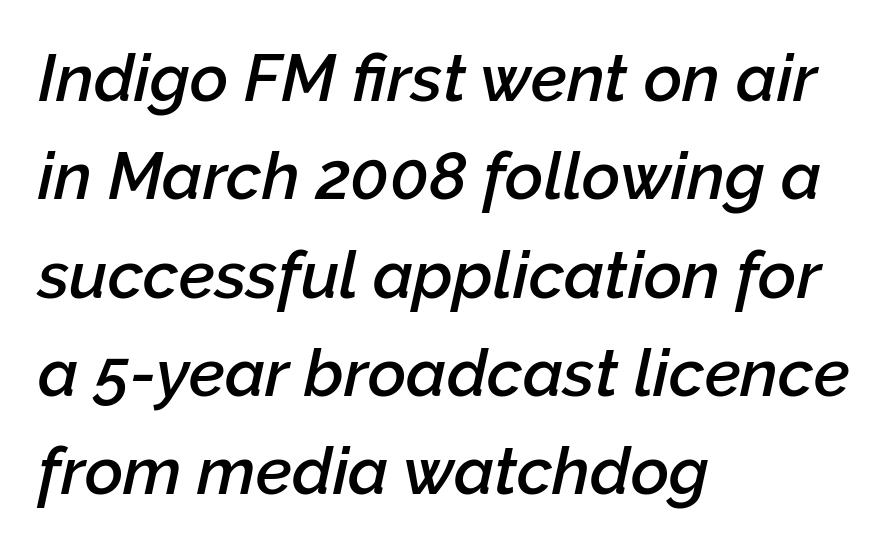
{"italic": "yes", "lean": "right", "slant_degrees": 12, "bold": "semi", "weight": "semibold", "width": "normal", "stroke_contrast": "low", "x_height": "medium", "monospaced": "no", "underline": "no", "align": "left", "line_spacing": "normal", "line_spacing_ratio": 1.49, "letter_spacing": "normal", "letter_spacing_em": 0.0, "glyph_px": 66}
